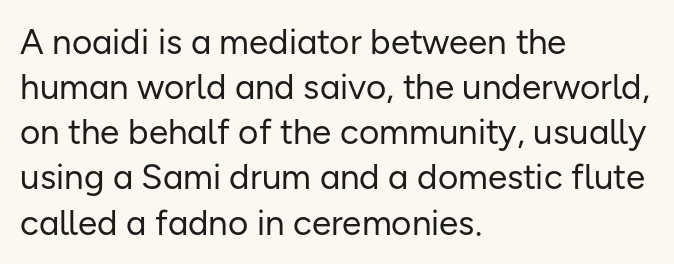
The image shows 35 px regular-weight sans-serif type, upright; set left-aligned, normal line spacing (1.29x), normal letter spacing, not underlined; low stroke contrast and a medium x-height.
